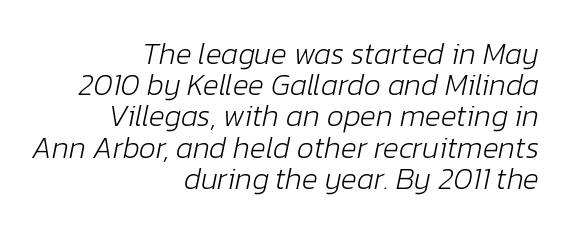
The rendering anchors every line to the right-hand side. Compared with typical paragraphs, the rows here are closer together. Character widths vary here, with narrow letters taking less room than wide ones. Honestly, there is no underline to notice here at all. These lines were composed using italics.
